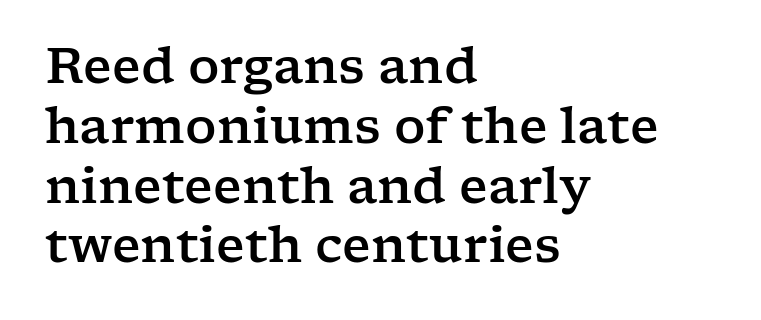
{"serif": "yes", "italic": "no", "width": "wide", "stroke_contrast": "low", "x_height": "medium", "monospaced": "no", "underline": "no", "align": "left", "line_spacing_ratio": 1.22, "letter_spacing": "normal", "letter_spacing_em": 0.0, "glyph_px": 49}
